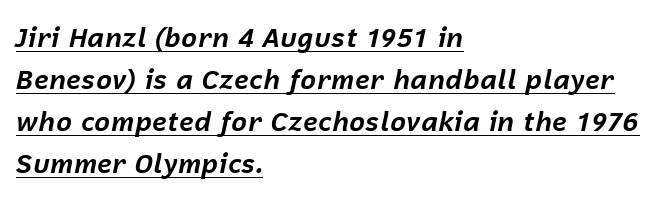
Q: Is the text bold? A: Yes.
Q: Is the text italic (slanted)? A: Yes, it leans right by about 12 degrees.
Q: Is the text underlined? A: Yes.
Q: How is the paragraph aligned? A: Left-aligned.
Q: Is the spacing between letters normal or unusually wide? A: Normal.
Q: Is the spacing between lines tight, normal or loose? A: Normal.
